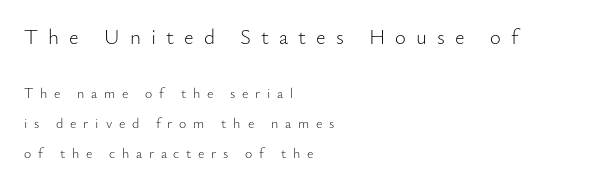
The image shows 21 px text type, upright; set left-aligned, loose line spacing (2.12x), unusually wide letter spacing (+0.48 em), not underlined; the first (top) block is 1.5x larger.
